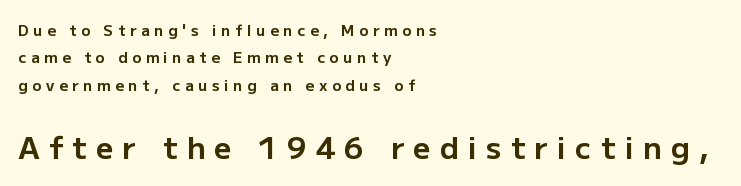
The image shows 30 px bold sans-serif type, upright; set left-aligned, line spacing 1.82x, unusually wide letter spacing (+0.31 em), not underlined; the second (bottom) block is 2.0x larger; low stroke contrast and a medium x-height.
